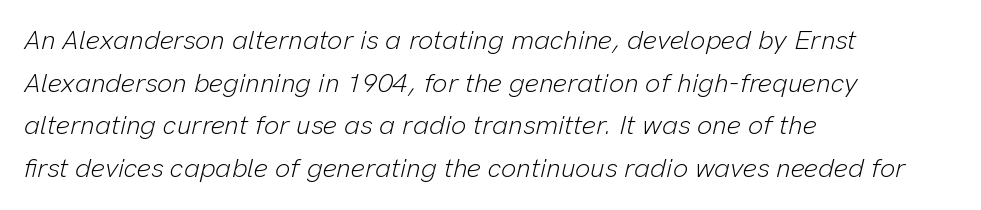
A bare baseline throughout the passage. Is the stroke heavy? The answer is a plain regular-or-lighter. Honestly, the letter spacing is just normal — you wouldn't notice it. Short and long lines alike share a common starting point at left. The rendering applies a slant to the glyphs.
